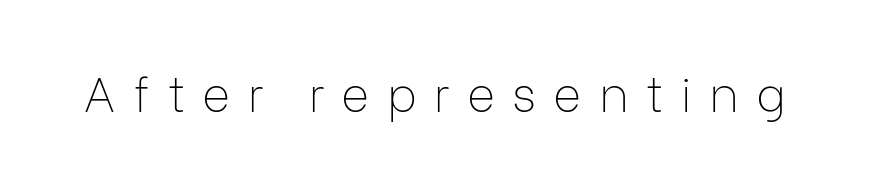
Q: Is the text bold? A: No.
Q: Is the text italic (slanted)? A: No, it is upright.
Q: Is the typeface a serif or a sans-serif typeface? A: Sans-serif.
Q: Is the text underlined? A: No.
Q: Is the spacing between letters normal or unusually wide? A: Unusually wide.
Q: Width (condensed, normal, or wide)? A: Normal.
Q: Stroke contrast? A: Low.
Q: x-height? A: Medium.
Q: Monospaced? A: No.
